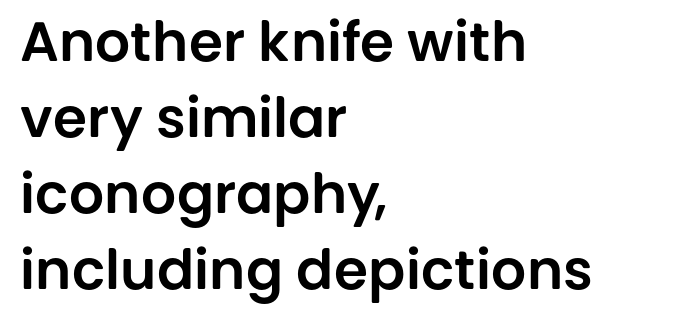
The image shows 55 px sans-serif type, upright; set left-aligned, normal line spacing (1.38x), normal letter spacing, not underlined; low stroke contrast and a large x-height.
